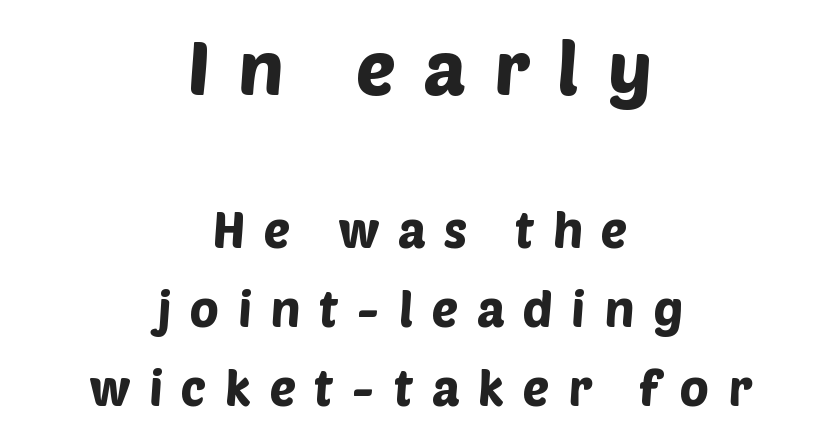
The image shows 74 px sans-serif type; set centered, normal line spacing (1.61x), unusually wide letter spacing (+0.38 em), not underlined; the first (top) block is 1.51x larger; low stroke contrast and a large x-height.
